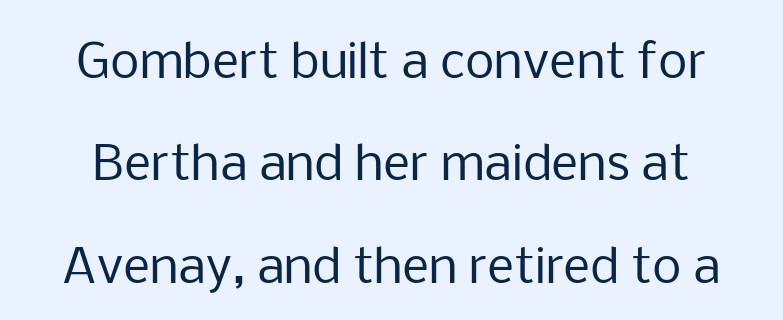
The image shows 47 px regular-weight sans-serif type, upright; set centered, loose line spacing (2.18x), normal letter spacing, not underlined; low stroke contrast and a medium x-height.
